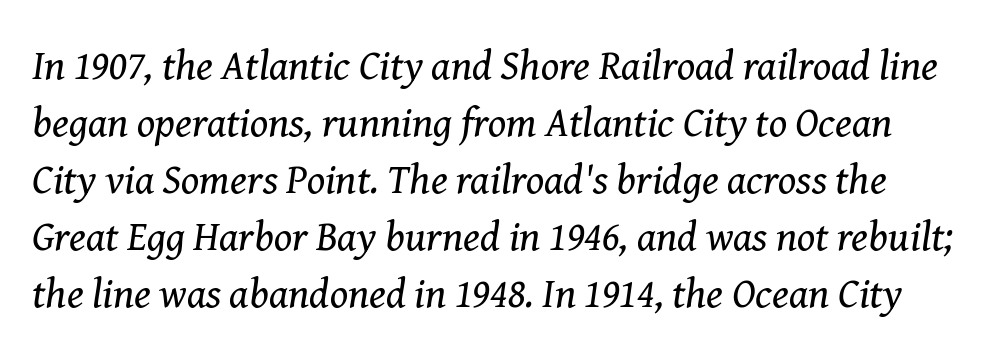
{"serif": "yes", "italic": "yes", "lean": "right", "slant_degrees": 8, "bold": "no", "weight": "regular", "width": "normal", "stroke_contrast": "medium", "x_height": "medium", "monospaced": "no", "underline": "no", "line_spacing": "normal", "line_spacing_ratio": 1.36, "letter_spacing": "normal", "letter_spacing_em": 0.0, "glyph_px": 42}
